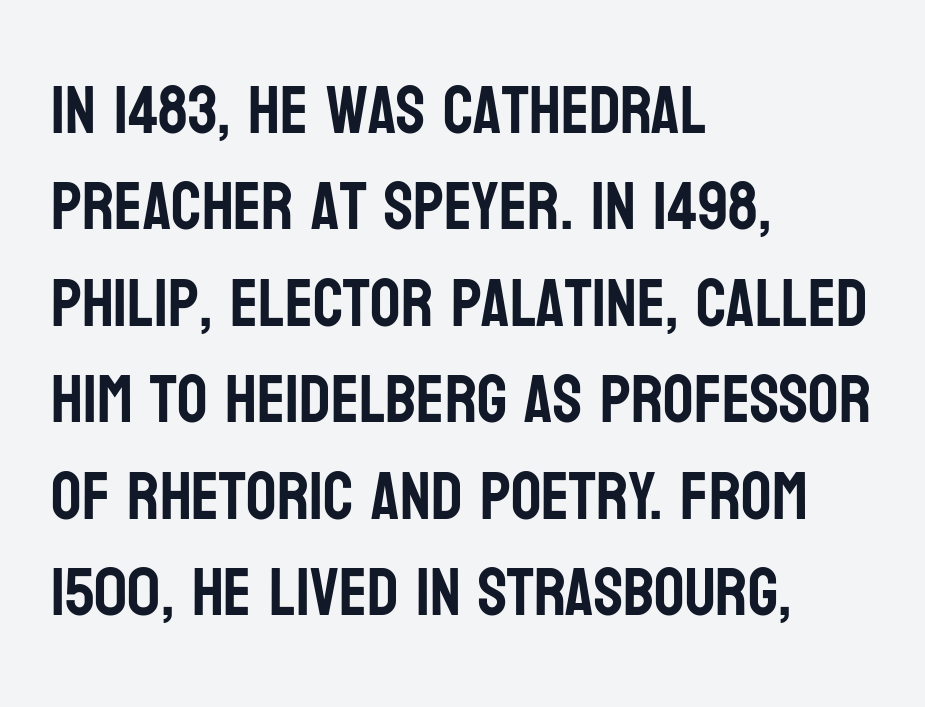
The lines in this sample share a left origin and differ only in where they stop. The rendering keeps characters at their native spacing. Upright lettering throughout. Unmarked baselines from the first word to the last. The rendering uses natural spacing where letterforms have individual widths.
